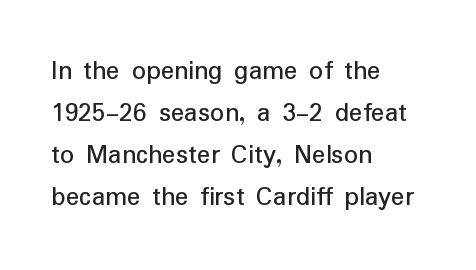
The horizontal fit of the characters is conventional and even. Unlike a traditional serif, this face leaves its strokes unadorned. You could not count columns in this text — the font is proportionally spaced. Italic? Not at all — the glyphs are vertical. The face looks like a standard text weight, possibly lighter.
